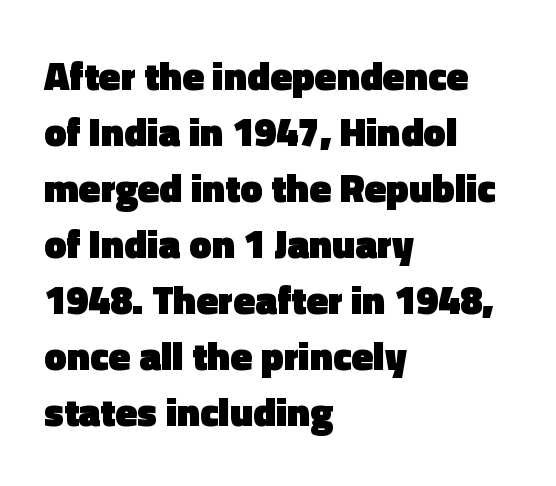
{"serif": "no", "italic": "no", "bold": "yes", "weight": "heavy", "width": "normal", "x_height": "medium", "monospaced": "no", "underline": "no", "align": "left", "line_spacing": "normal", "line_spacing_ratio": 1.4, "letter_spacing": "normal", "letter_spacing_em": 0.0, "glyph_px": 40}
